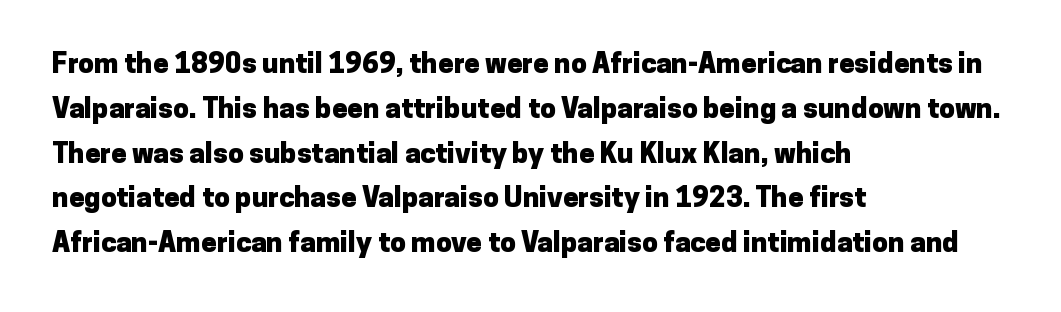
Vertical strokes here are truly vertical. Baseline-to-baseline distance is the conventional proportion of letter height. Descender tails drop into unmarked territory. Its strokes are broad and dark, the hallmark of bold type. Observe the ordinary spacing: letters are neighbours, not strangers.
